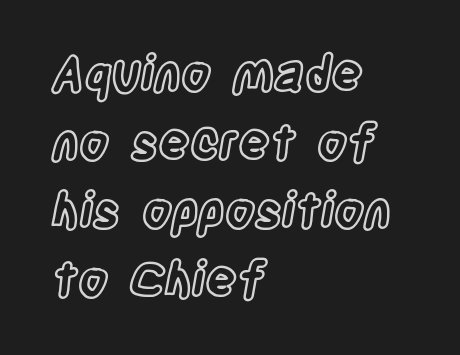
The image shows 48 px condensed type; set left-aligned, normal line spacing (1.43x), normal letter spacing, not underlined; a large x-height.
